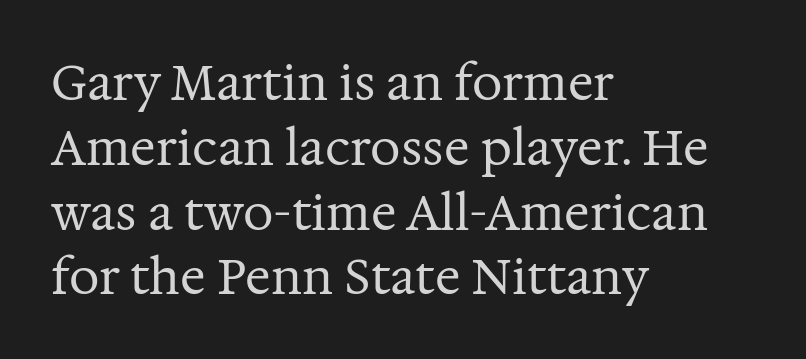
{"serif": "yes", "italic": "no", "bold": "no", "weight": "regular", "width": "normal", "stroke_contrast": "medium", "x_height": "medium", "monospaced": "no", "underline": "no", "align": "left", "line_spacing": "normal", "line_spacing_ratio": 1.35, "letter_spacing": "normal", "letter_spacing_em": 0.0, "glyph_px": 48}
